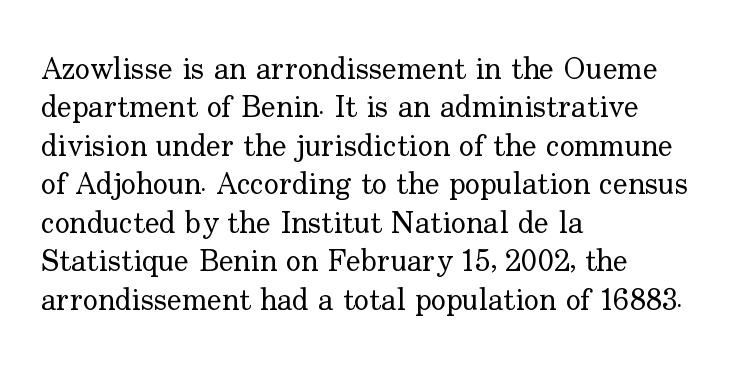
The strokes carry an ordinary text weight at most. Do the letters lean? They stand straight. Between one letter and the next there's only the usual sliver of space. Proportional: the letters do not fall into vertical columns. Horizontal alignment here is leftward, the default for most running prose. This rendering employs a face with finishing strokes, i.e., a serif.
